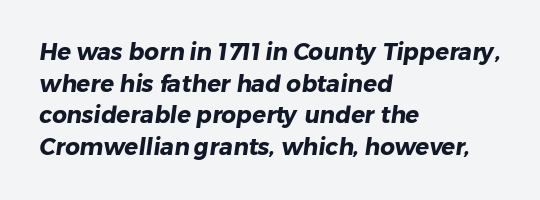
The tracking reads as untouched default to a designer's eye. Each row of text sits above clean, open space. Reading down the block, your eye returns to a fixed left position each line. The rendering uses a moderate line-height, typical for paragraphs. You'd pick this weight for a headline — it's a proper bold.
